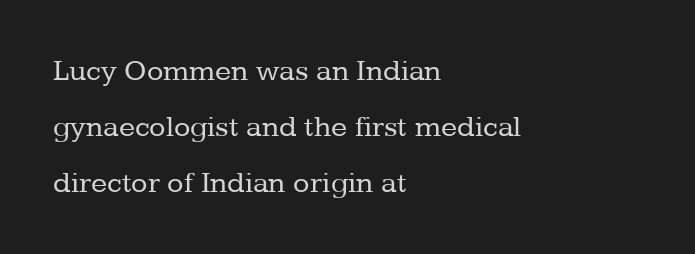
{"serif": "yes", "italic": "no", "bold": "no", "weight": "regular", "width": "normal", "stroke_contrast": "low", "x_height": "medium", "monospaced": "no", "underline": "no", "align": "left", "line_spacing_ratio": 1.86, "letter_spacing": "normal", "letter_spacing_em": 0.0, "glyph_px": 30}
